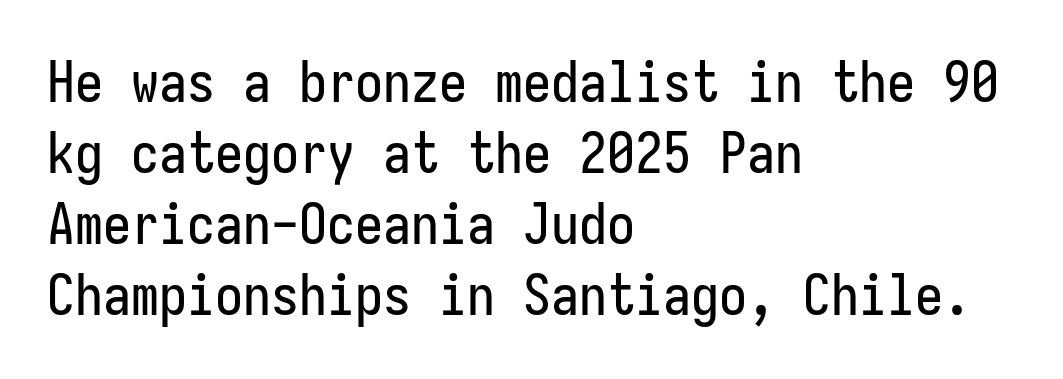
This sample is left-justified, so line endings fall wherever the words run out. Upright lettering throughout. The face used here is a sans, in the tradition of grotesques and geometrics. Vertical spacing — default. The gaps between neighbouring characters are ordinary and unremarkable.
